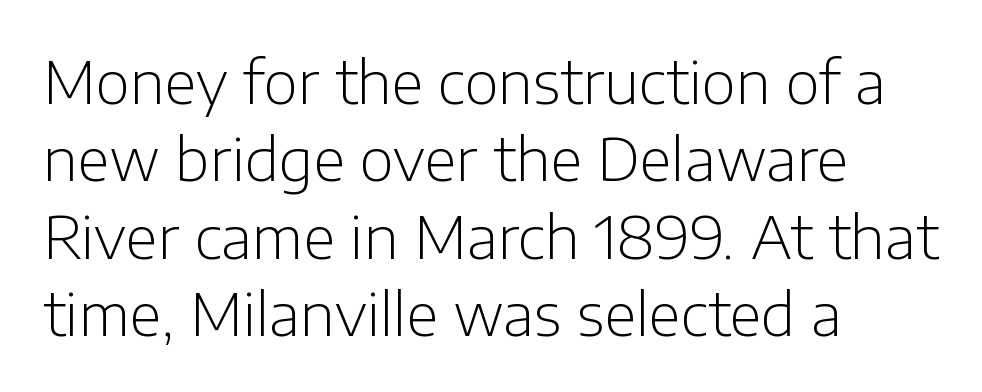
The image shows 59 px light sans-serif type, upright; set left-aligned, normal line spacing (1.31x), normal letter spacing, not underlined; low stroke contrast and a medium x-height.
